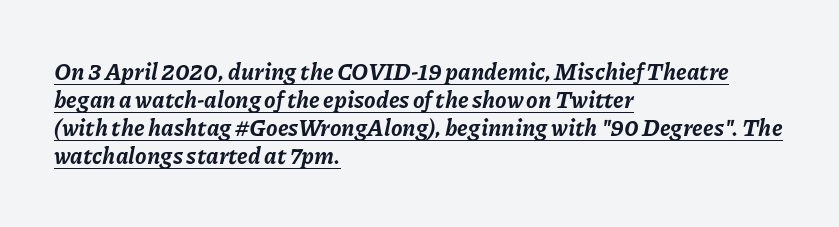
{"italic": "yes", "lean": "right", "slant_degrees": 11, "bold": "yes", "underline": "yes", "align": "left", "line_spacing_ratio": 1.22, "letter_spacing": "normal", "letter_spacing_em": 0.0, "glyph_px": 23}
